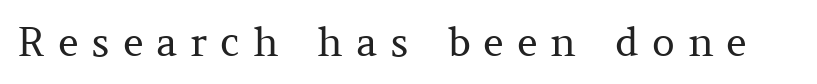
{"serif": "yes", "italic": "no", "bold": "no", "weight": "regular", "width": "normal", "stroke_contrast": "medium", "x_height": "medium", "monospaced": "no", "underline": "no", "letter_spacing": "wide", "letter_spacing_em": 0.32, "glyph_px": 40}
